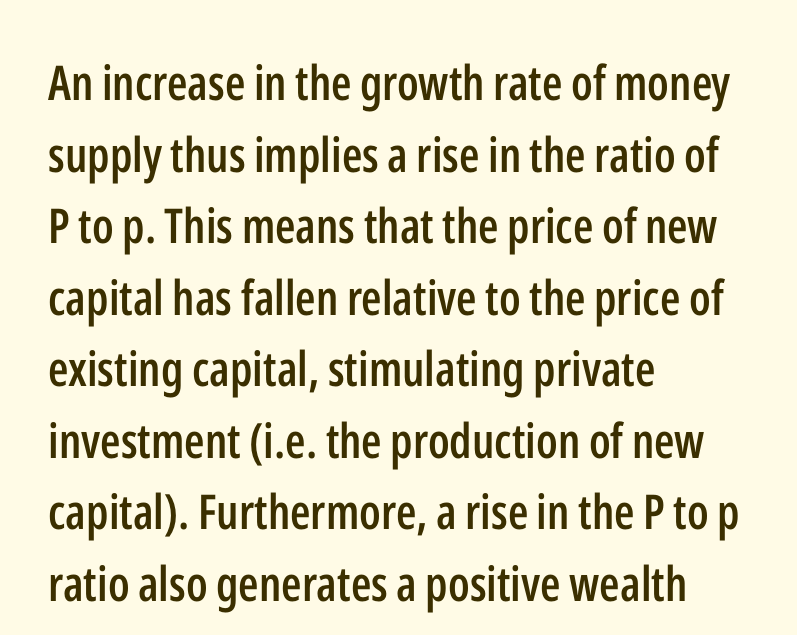
Underline: absent. A bit beefed up — I'd call it semibold rather than bold. There is no visible air inserted between adjacent glyphs. The rows are spaced the way most documents space them. This sample has the flowing, uneven cadence of proportional lettering.
